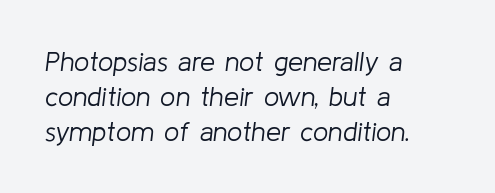
{"italic": "yes", "lean": "right", "slant_degrees": 8, "bold": "no", "underline": "no", "align": "left", "line_spacing": "normal", "line_spacing_ratio": 1.3, "letter_spacing": "normal", "letter_spacing_em": 0.0, "glyph_px": 27}
